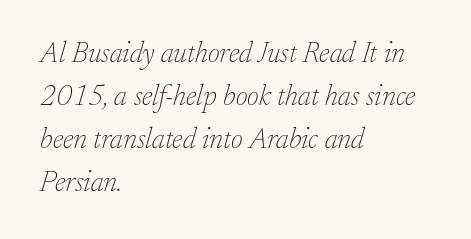
{"serif": "yes", "italic": "yes", "lean": "right", "slant_degrees": 17, "bold": "no", "weight": "thin", "width": "normal", "stroke_contrast": "low", "x_height": "small", "monospaced": "no", "underline": "no", "align": "left", "line_spacing": "normal", "line_spacing_ratio": 1.48, "letter_spacing": "normal", "letter_spacing_em": 0.0, "glyph_px": 29}
